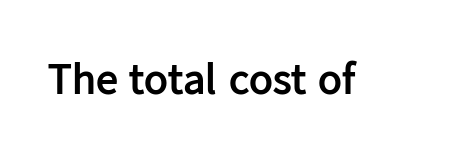
The sample has been set heavy, in full bold. Students, note that the glyphs here touch the page at normal intervals. The lettering holds an erect, upright posture throughout. The passage shown is typeset with a sans-serif family.
